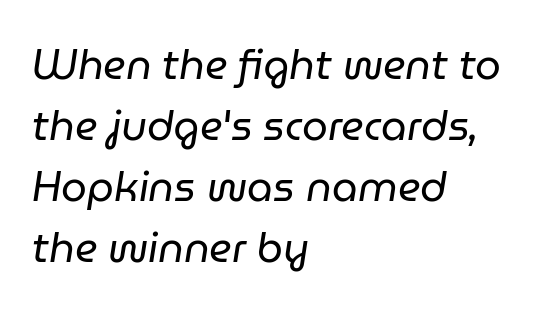
Q: Is the text bold? A: No.
Q: Is the text italic (slanted)? A: Yes, it leans right by about 9 degrees.
Q: Is the text underlined? A: No.
Q: How is the paragraph aligned? A: Left-aligned.
Q: Is the spacing between letters normal or unusually wide? A: Normal.
Q: Is the spacing between lines tight, normal or loose? A: Normal.
Q: Width (condensed, normal, or wide)? A: Normal.
Q: Stroke contrast? A: Low.
Q: x-height? A: Medium.
Q: Monospaced? A: No.
